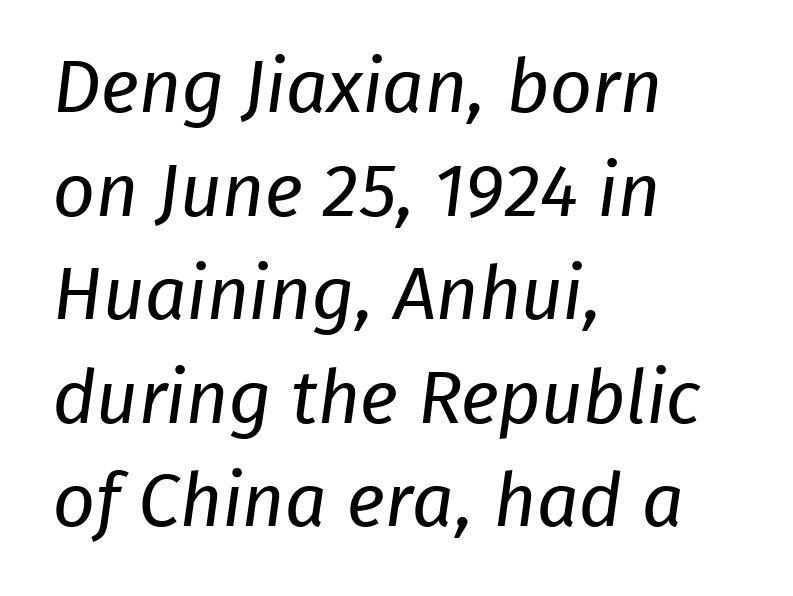
{"serif": "no", "bold": "no", "weight": "regular", "width": "normal", "stroke_contrast": "low", "x_height": "medium", "monospaced": "no", "underline": "no", "align": "left", "line_spacing": "normal", "line_spacing_ratio": 1.4, "letter_spacing": "normal", "letter_spacing_em": 0.0, "glyph_px": 74}
